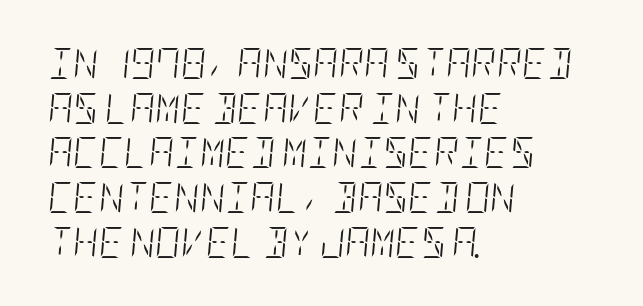
{"italic": "yes", "lean": "right", "slant_degrees": 5, "bold": "no", "weight": "light", "width": "condensed", "stroke_contrast": "low", "x_height": "large", "underline": "no", "align": "left", "line_spacing": "normal", "line_spacing_ratio": 1.44, "letter_spacing": "normal", "letter_spacing_em": 0.0, "glyph_px": 31}
